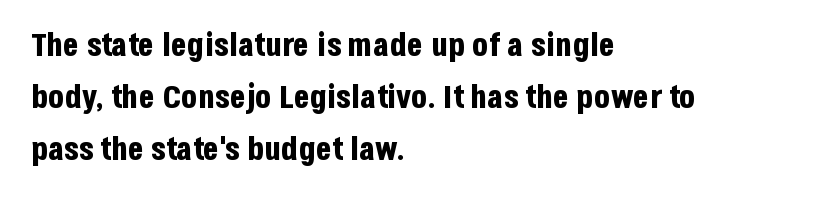
{"serif": "no", "italic": "no", "bold": "yes", "weight": "bold", "width": "condensed", "stroke_contrast": "low", "x_height": "large", "monospaced": "no", "underline": "no", "align": "left", "line_spacing": "normal", "line_spacing_ratio": 1.58, "letter_spacing": "normal", "letter_spacing_em": 0.0, "glyph_px": 33}
